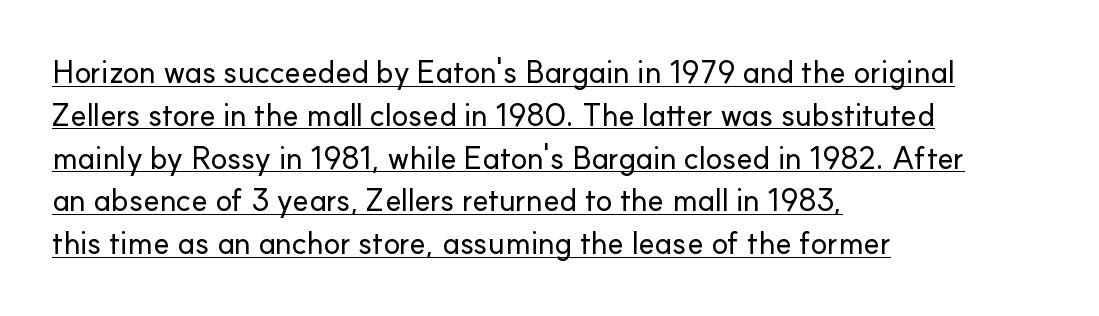
{"serif": "no", "italic": "no", "width": "normal", "stroke_contrast": "low", "x_height": "small", "monospaced": "no", "underline": "yes", "align": "left", "line_spacing": "normal", "line_spacing_ratio": 1.38, "letter_spacing": "normal", "letter_spacing_em": 0.0, "glyph_px": 31}
